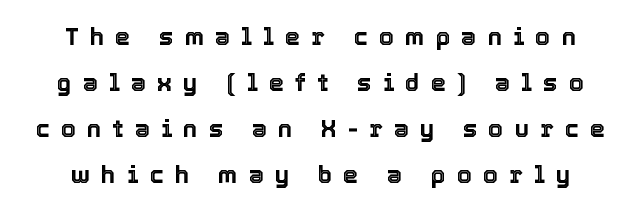
In terms of posture, this sample is upright. One glance says open: line gaps are wider than usual. Check under the words: just untouched page. Substantial extra tracking has been applied to these lines.
